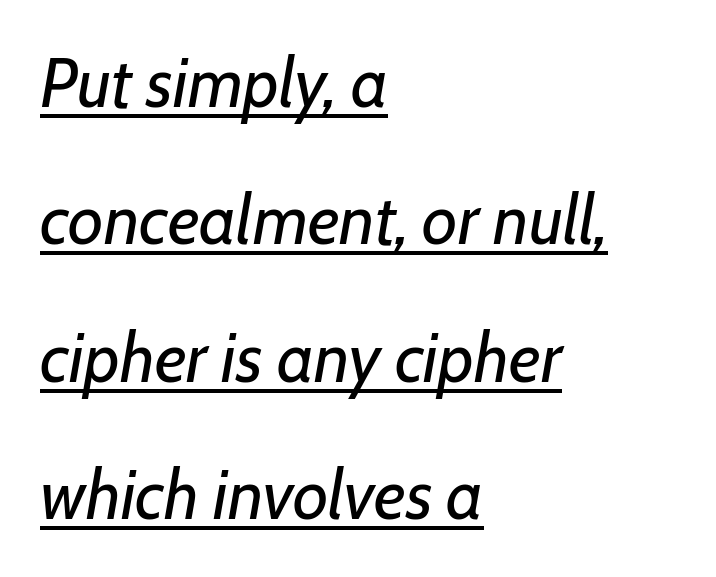
The image shows 69 px regular-weight type, italic (leaning right); set left-aligned, loose line spacing (1.99x), normal letter spacing, underlined; low stroke contrast and a medium x-height.
